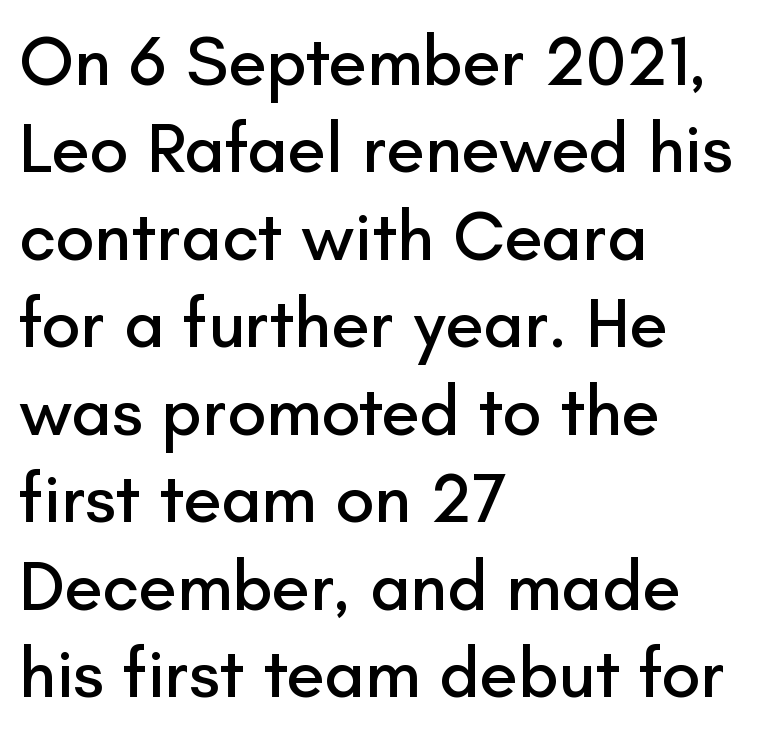
{"serif": "no", "italic": "no", "width": "normal", "stroke_contrast": "low", "x_height": "small", "monospaced": "no", "underline": "no", "align": "left", "line_spacing": "normal", "line_spacing_ratio": 1.25, "letter_spacing": "normal", "letter_spacing_em": 0.0, "glyph_px": 70}
